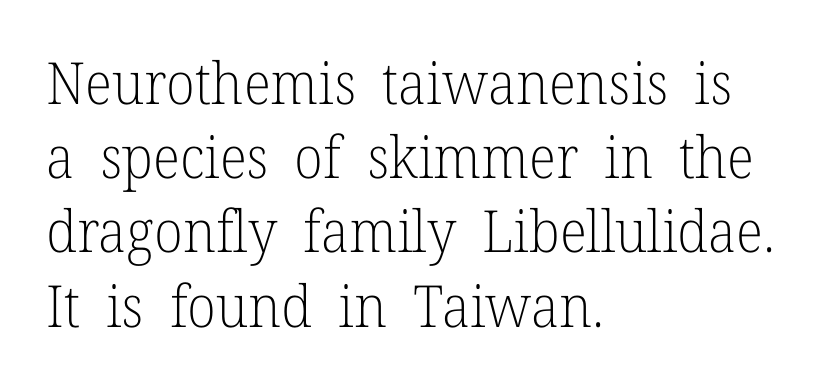
Character widths vary here, with narrow letters taking less room than wide ones. The space beneath each line is pristine and unruled. Regular leading. The compositor pushed each line to the left boundary. The characters display serif detailing at their extremities.
